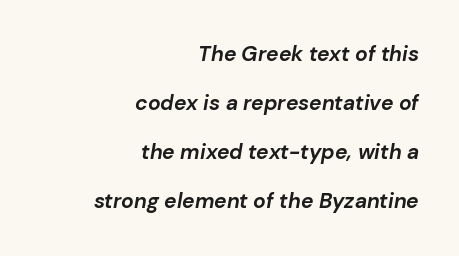
The image shows 21 px bold type, italic (leaning right); set right-aligned, loose line spacing (2.34x), normal letter spacing, not underlined.
